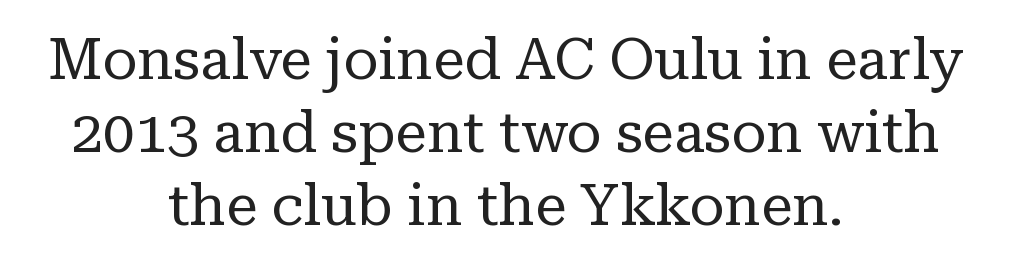
The image shows 57 px regular-weight serif type, upright; set centered, normal line spacing (1.28x), normal letter spacing, not underlined; low stroke contrast and a medium x-height.
